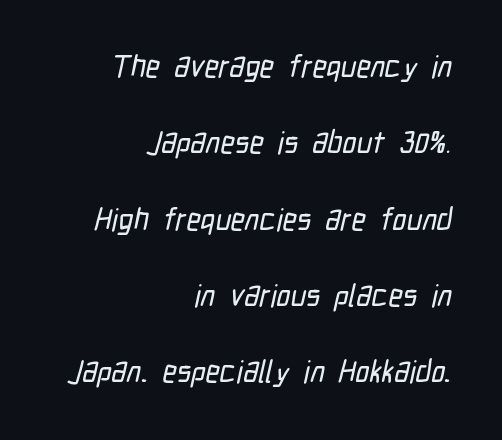
The space between consecutive lines is lavish. Does extra space separate the letters? No, they use regular spacing. Do the characters align in a grid? No, the font is proportional. Unmarked baselines from the first word to the last. Alignment: flush right.
